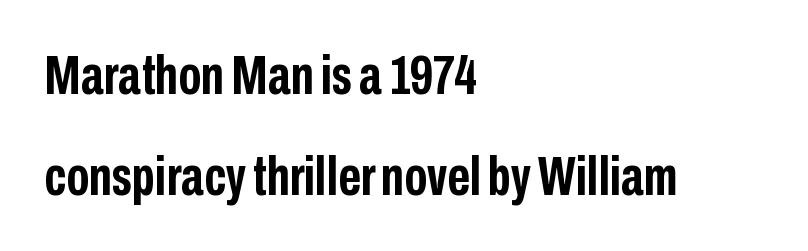
Proportional: the letters do not fall into vertical columns. Has an underline been added? It has not. Typographic density is high because the face is bold. Font category for this specimen: sans-serif.
